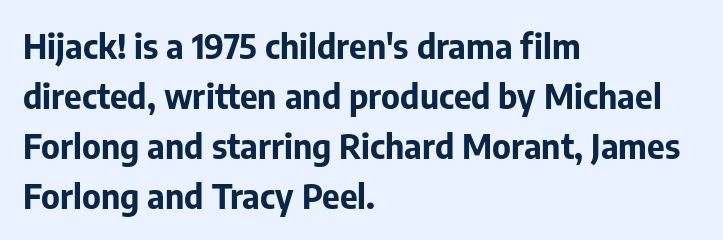
{"serif": "no", "italic": "no", "bold": "yes", "weight": "bold", "width": "normal", "stroke_contrast": "low", "x_height": "medium", "monospaced": "no", "underline": "no", "align": "left", "line_spacing": "normal", "line_spacing_ratio": 1.47, "letter_spacing": "normal", "letter_spacing_em": 0.0, "glyph_px": 34}
